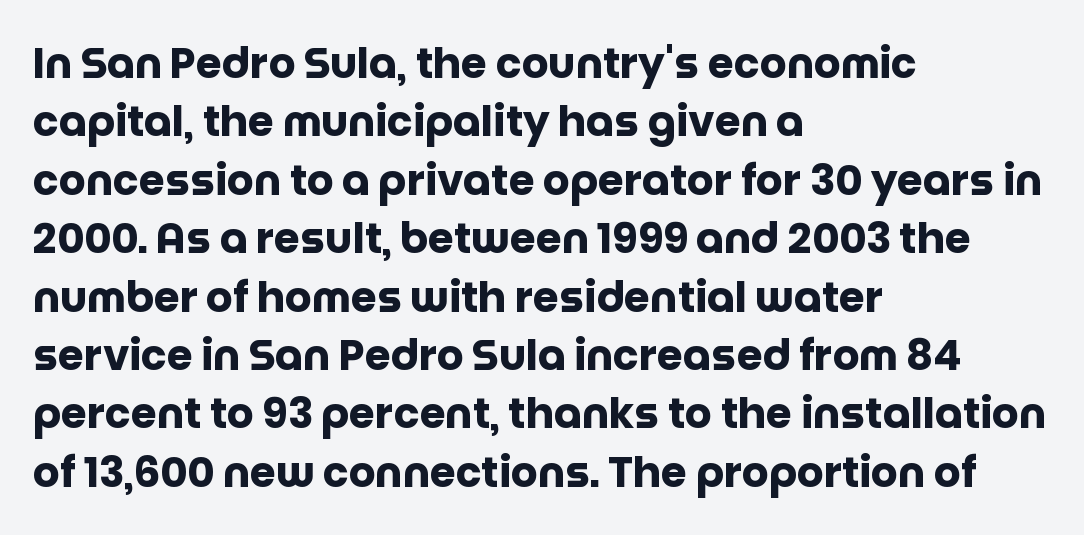
The leading is moderate, giving the passage an even texture. Does extra space separate the letters? No, they use regular spacing. This is the regular roman posture of the typeface. Notice how the passage keeps a crisp vertical edge on the left only. Summary of weight: heavy, a full bold.
